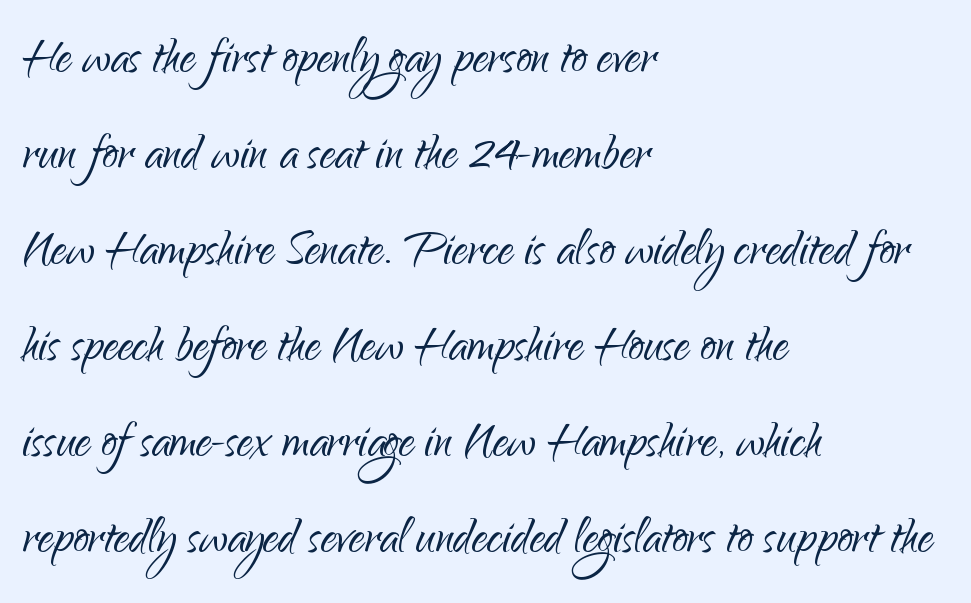
Q: Is the text bold? A: No.
Q: Is the text italic (slanted)? A: Yes.
Q: Is the typeface a serif or a sans-serif typeface? A: Sans-serif.
Q: Is the text underlined? A: No.
Q: How is the paragraph aligned? A: Left-aligned.
Q: Is the spacing between letters normal or unusually wide? A: Normal.
Q: Is the spacing between lines tight, normal or loose? A: Normal.
Q: Width (condensed, normal, or wide)? A: Normal.
Q: Stroke contrast? A: Low.
Q: x-height? A: Small.
Q: Monospaced? A: No.
